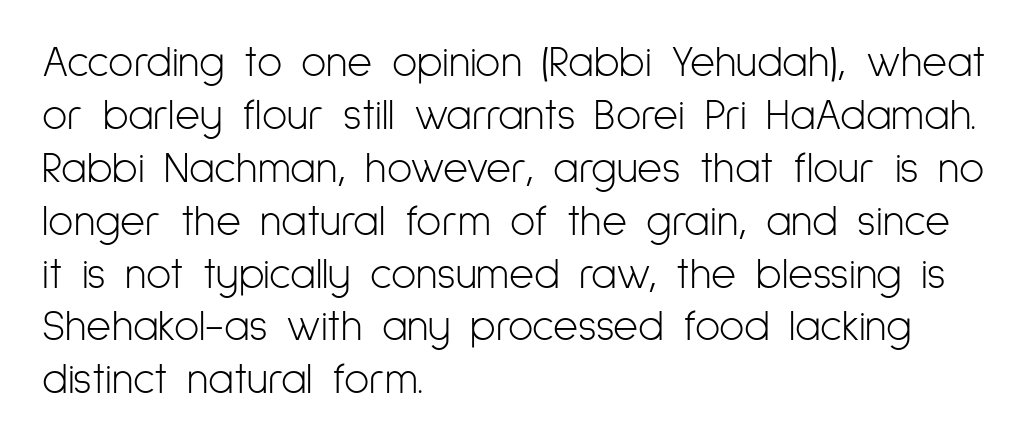
{"serif": "no", "italic": "no", "bold": "no", "weight": "light", "width": "condensed", "stroke_contrast": "low", "x_height": "medium", "monospaced": "no", "underline": "no", "align": "left", "line_spacing_ratio": 1.23, "letter_spacing": "normal", "letter_spacing_em": 0.0, "glyph_px": 43}
